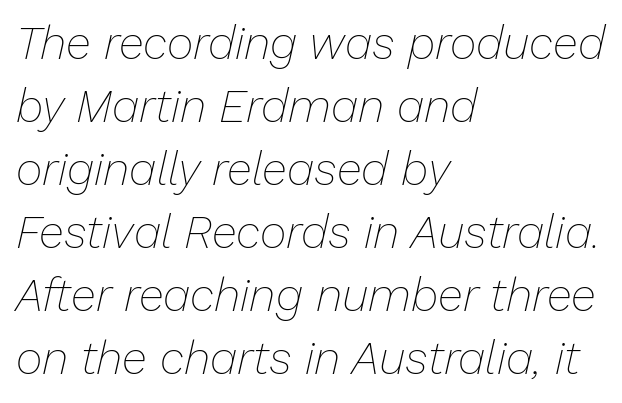
{"italic": "yes", "lean": "right", "slant_degrees": 13, "bold": "no", "weight": "thin", "width": "normal", "stroke_contrast": "low", "x_height": "medium", "monospaced": "no", "underline": "no", "align": "left", "line_spacing": "normal", "line_spacing_ratio": 1.37, "letter_spacing": "normal", "letter_spacing_em": 0.0, "glyph_px": 46}
